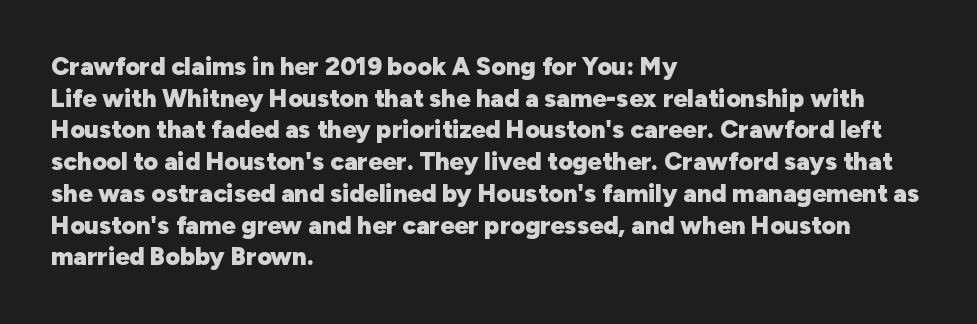
Short and long lines alike share a common starting point at left. The vertical gap from one line to the next is medium. Does the lettering tilt? It doesn't — this is upright. Underline: absent. The tracking reads as untouched default to a designer's eye. Chunky letters — that's bold for sure.
